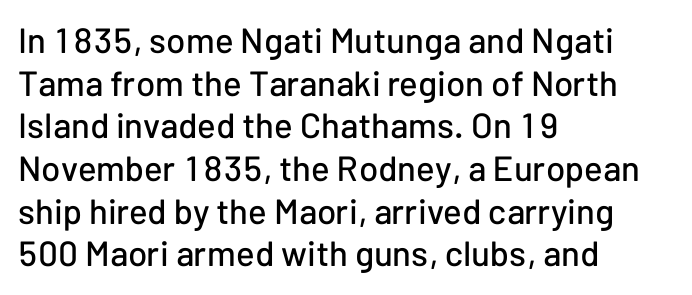
Each letter keeps its own natural width here, so spacing adapts to shape. Notice how the stems are strictly vertical — no italics here. Compared with a centered layout, this one pins lines to the left instead. The string is rendered with underlining switched off.
